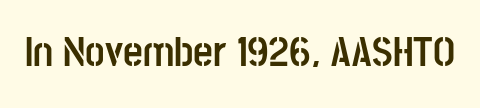
The image shows 43 px semibold, condensed sans-serif type, upright; set normal letter spacing, not underlined; low stroke contrast and a large x-height.
